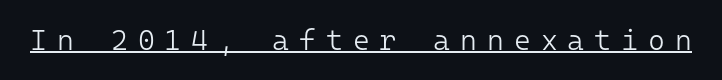
Check the space under the baseline: a stroke is drawn there. Style check: upright. The letters march in equal steps, a hallmark of fixed-pitch type. Counters stay open thanks to moderate or lighter strokes. Look at the tracking — it's clearly loosened, letters drifting apart.
